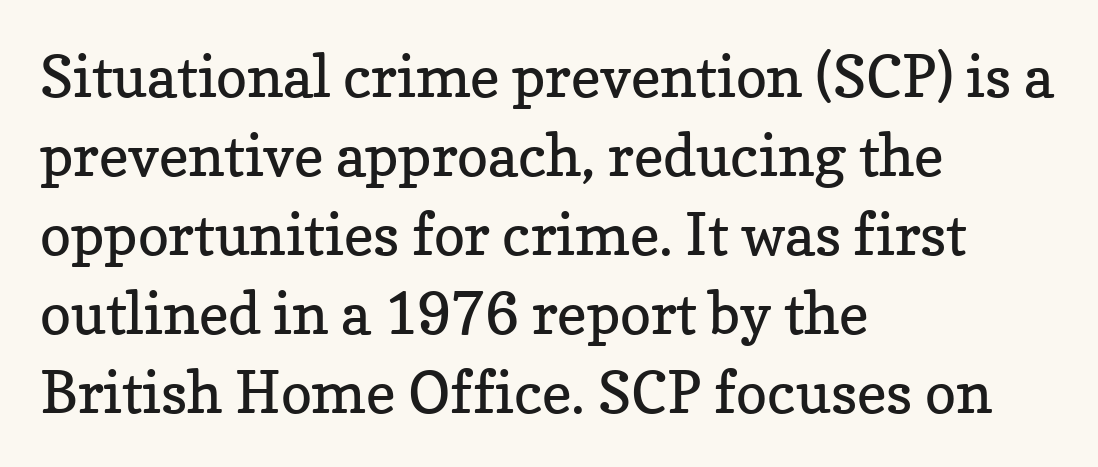
The image shows 58 px regular-weight serif type, upright; set left-aligned, normal line spacing (1.36x), normal letter spacing, not underlined; low stroke contrast and a medium x-height.
